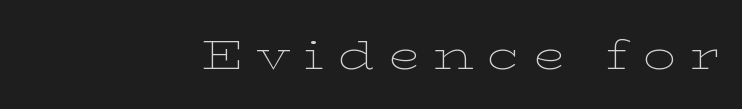
{"serif": "yes", "italic": "no", "bold": "no", "weight": "thin", "width": "wide", "stroke_contrast": "low", "x_height": "medium", "monospaced": "no", "underline": "no", "align": "right", "letter_spacing": "wide", "letter_spacing_em": 0.33, "glyph_px": 41}
